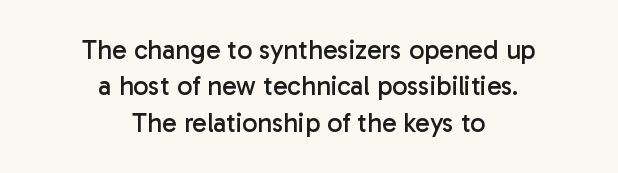
The image shows 27 px text type, upright; set centered, normal line spacing (1.35x), normal letter spacing, not underlined.
